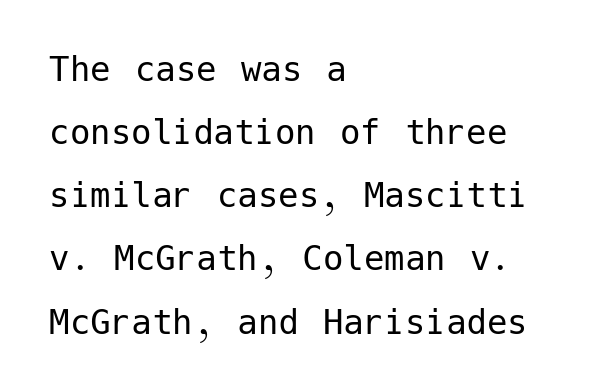
The letters sit at their default tracking, neither squeezed nor spread. Leftover space on each line is placed entirely after the last word. Summary of vertical rhythm: regular, with standard interline spacing. Decoration check: the copy has no underline. Ink coverage per letter is moderate at most. The characters display no serif detailing; their extremities are plain.
